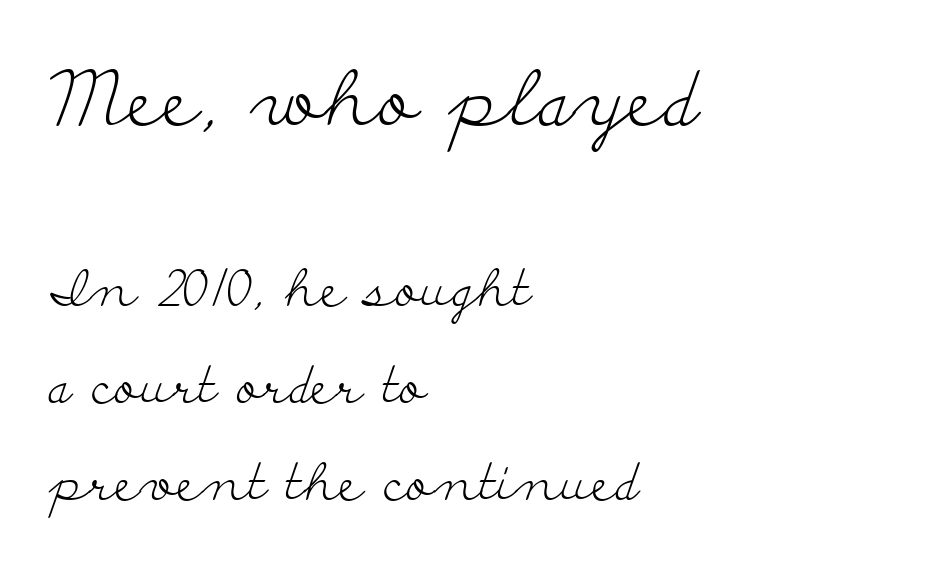
The horizontal fit of the characters is conventional and even. Words float on clear page, feet unadorned. Leading is clearly above the norm, producing a sparse column.
